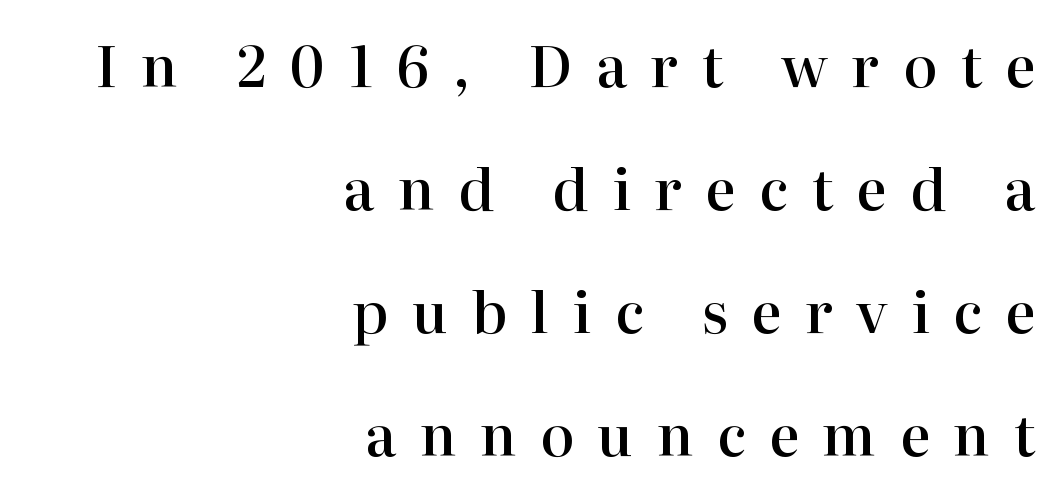
{"serif": "yes", "italic": "no", "bold": "semi", "weight": "semibold", "width": "normal", "stroke_contrast": "high", "x_height": "medium", "monospaced": "no", "underline": "no", "align": "right", "line_spacing": "loose", "line_spacing_ratio": 2.16, "letter_spacing": "wide", "letter_spacing_em": 0.41, "glyph_px": 57}
